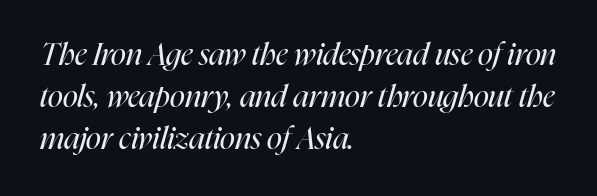
Glyph-to-glyph distance matches everyday printed text. Each letter keeps its own natural width here, so spacing adapts to shape. Honestly, there is no underline to notice here at all. Does the lettering tilt? It does — this is italic. Alignment: flush left.
